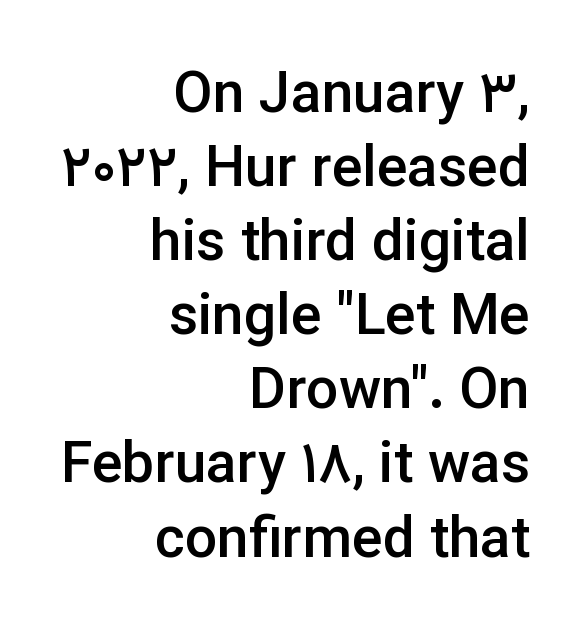
The image shows 57 px semibold sans-serif type, upright; set right-aligned, normal line spacing (1.3x), normal letter spacing, not underlined; low stroke contrast and a medium x-height.
